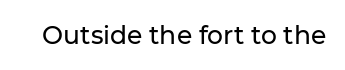
Q: Is the text italic (slanted)? A: No, it is upright.
Q: Is the text underlined? A: No.
Q: Is the spacing between letters normal or unusually wide? A: Normal.
